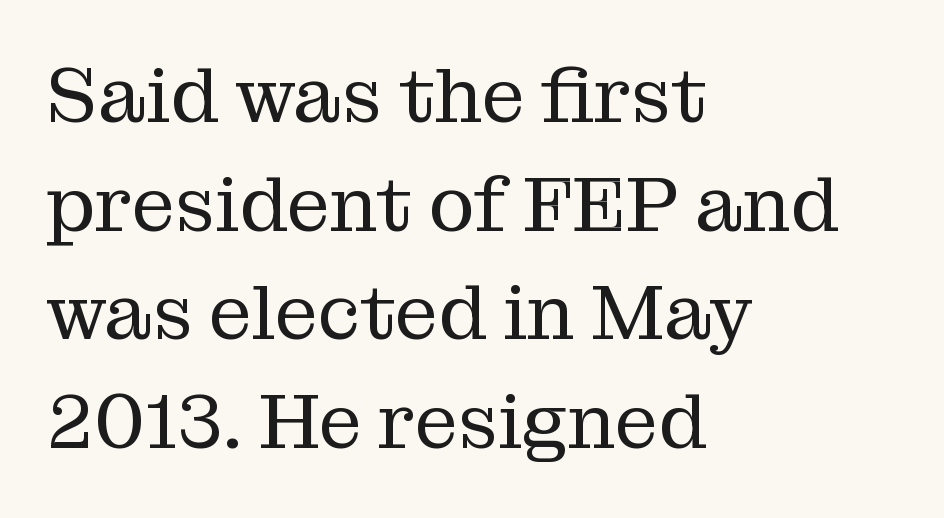
A typesetter would call this proportional, since set widths differ per character. The space directly below the letters is spotless. Compared with a centered layout, this one pins lines to the left instead. Unlike a clean sans, this face finishes its strokes with serifs. Do the letters lean? They stand straight.
